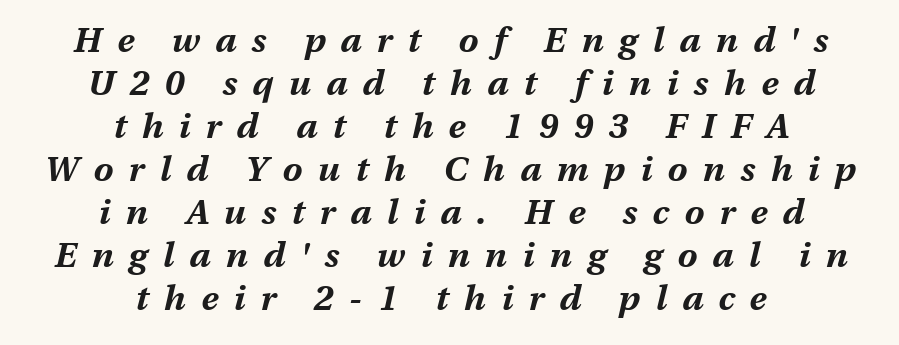
Yep, that's italic — everything's leaning. The letters are spread apart with noticeably loose tracking. Line starts and ends both wander, symmetrically. These words are printed bold, with thick strokes throughout. A typesetter would call this proportional, since set widths differ per character.
